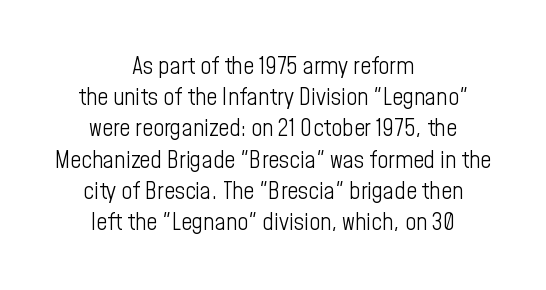
The image shows 24 px text type, upright; set centered, normal line spacing (1.3x), normal letter spacing, not underlined.
